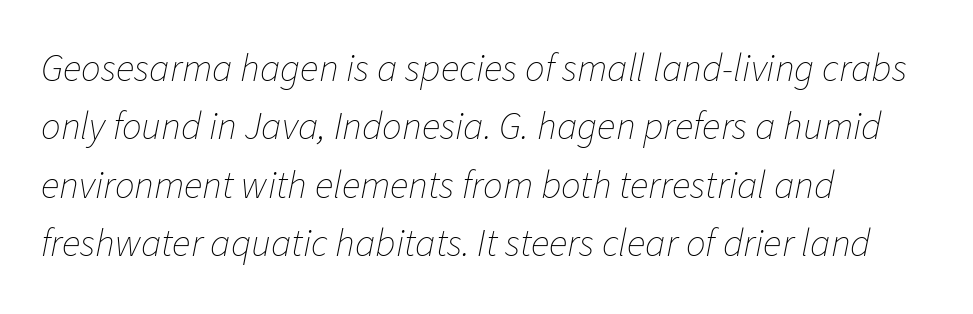
Unmarked baselines from the first word to the last. Words appear dense and cohesive because spacing is normal. Do the characters align in a grid? No, the font is proportional. Teacher's note: observe the even left margin — that is flush-left alignment.
